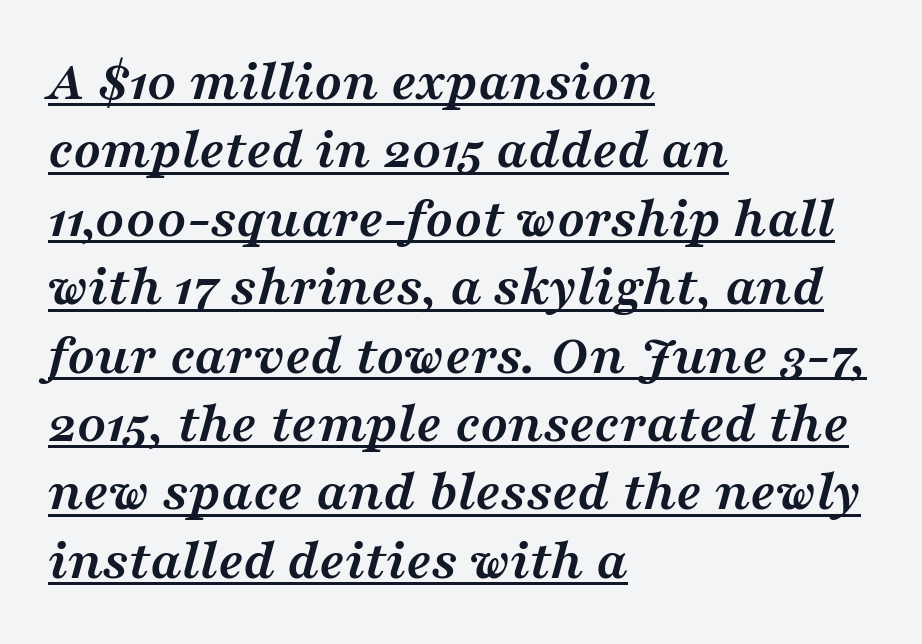
Q: Is the text bold? A: Yes.
Q: Is the text italic (slanted)? A: Yes, it leans right by about 16 degrees.
Q: Is the typeface a serif or a sans-serif typeface? A: Serif.
Q: Is the text underlined? A: Yes.
Q: How is the paragraph aligned? A: Left-aligned.
Q: Is the spacing between letters normal or unusually wide? A: Normal.
Q: Width (condensed, normal, or wide)? A: Wide.
Q: Stroke contrast? A: Medium.
Q: x-height? A: Medium.
Q: Monospaced? A: No.
